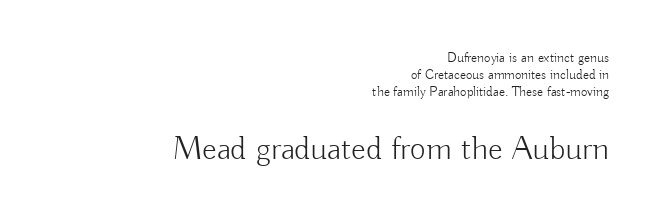
Q: Is the text bold? A: No.
Q: Is the text italic (slanted)? A: No, it is upright.
Q: Is the typeface a serif or a sans-serif typeface? A: Sans-serif.
Q: Is the text underlined? A: No.
Q: How is the paragraph aligned? A: Right-aligned.
Q: Is the spacing between letters normal or unusually wide? A: Normal.
Q: Which block of text is set in a larger size, the first (top) or the second (bottom)? A: The second (bottom) one.
Q: Width (condensed, normal, or wide)? A: Normal.
Q: Stroke contrast? A: Low.
Q: x-height? A: Small.
Q: Monospaced? A: No.
